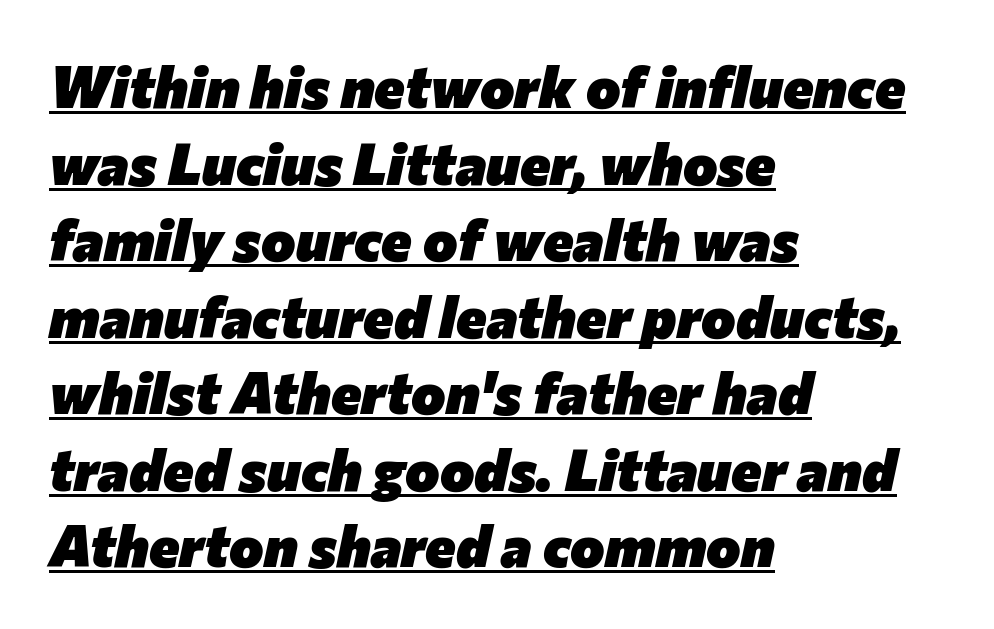
Honestly, the letter spacing is just normal — you wouldn't notice it. The face used here is proportionally spaced, like ordinary book or web type. The typesetter has applied underlining to the passage shown. Designer's note — italics engaged. The space between consecutive lines is moderate. The ragged edge is on the right, which tells us the setting is flush left.
